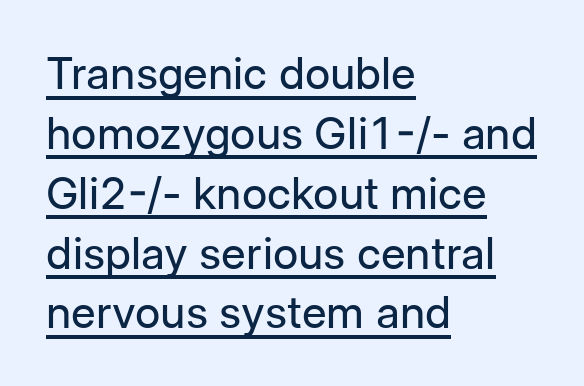
{"serif": "no", "italic": "no", "bold": "no", "weight": "regular", "width": "normal", "stroke_contrast": "low", "x_height": "medium", "monospaced": "no", "underline": "yes", "align": "left", "line_spacing": "normal", "line_spacing_ratio": 1.36, "letter_spacing": "normal", "letter_spacing_em": 0.0, "glyph_px": 44}
